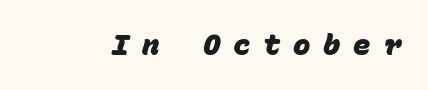
The image shows 29 px heavy sans-serif type, monospaced; set unusually wide letter spacing (+0.44 em), not underlined; low stroke contrast and a large x-height.
